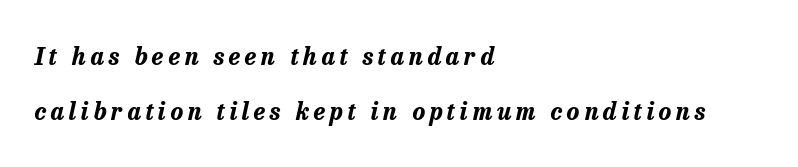
Q: Is the text bold? A: Yes.
Q: Is the text italic (slanted)? A: Yes, it leans right by about 13 degrees.
Q: Is the text underlined? A: No.
Q: How is the paragraph aligned? A: Left-aligned.
Q: Is the spacing between lines tight, normal or loose? A: Loose.
